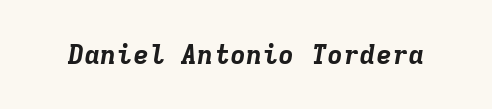
Each word holds together tightly as a unit, with standard inter-letter gaps. How heavy is the stroke? Heavy — this is a bold. These lines were composed using italics. Nobody drew a line under any word here.
